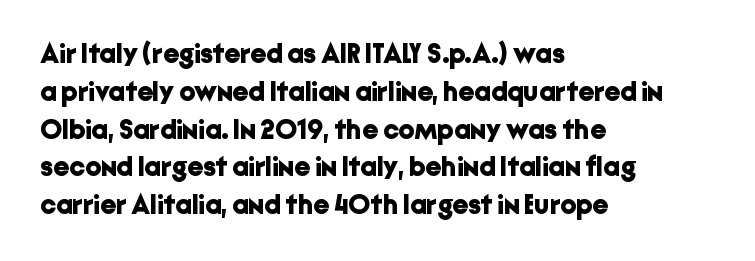
Q: Is the text bold? A: Yes.
Q: Is the text italic (slanted)? A: No, it is upright.
Q: Is the typeface a serif or a sans-serif typeface? A: Sans-serif.
Q: Is the text underlined? A: No.
Q: How is the paragraph aligned? A: Left-aligned.
Q: Is the spacing between letters normal or unusually wide? A: Normal.
Q: Is the spacing between lines tight, normal or loose? A: Normal.
Q: Width (condensed, normal, or wide)? A: Normal.
Q: Stroke contrast? A: Low.
Q: x-height? A: Medium.
Q: Monospaced? A: No.
